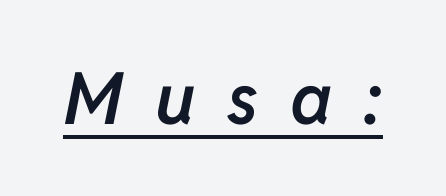
The image shows 72 px semibold type, italic (leaning right); set unusually wide letter spacing (+0.44 em), underlined; low stroke contrast and a medium x-height.
